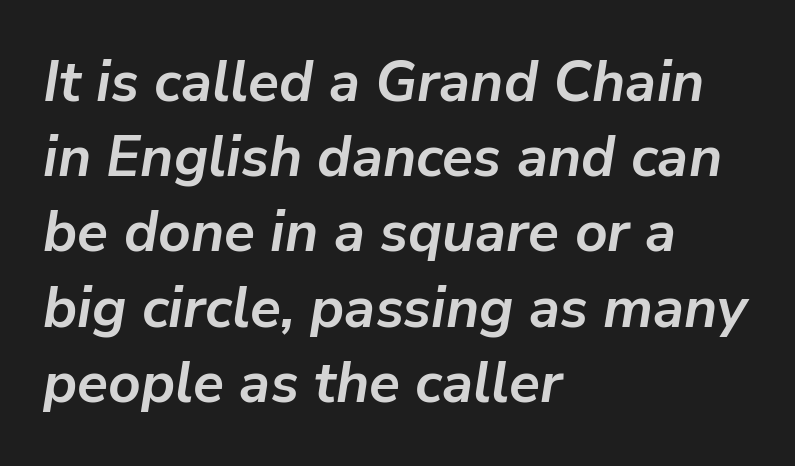
{"italic": "yes", "lean": "right", "slant_degrees": 9, "bold": "yes", "weight": "semibold", "width": "normal", "stroke_contrast": "low", "x_height": "medium", "monospaced": "no", "underline": "no", "align": "left", "line_spacing": "normal", "line_spacing_ratio": 1.32, "letter_spacing": "normal", "letter_spacing_em": 0.0, "glyph_px": 57}
